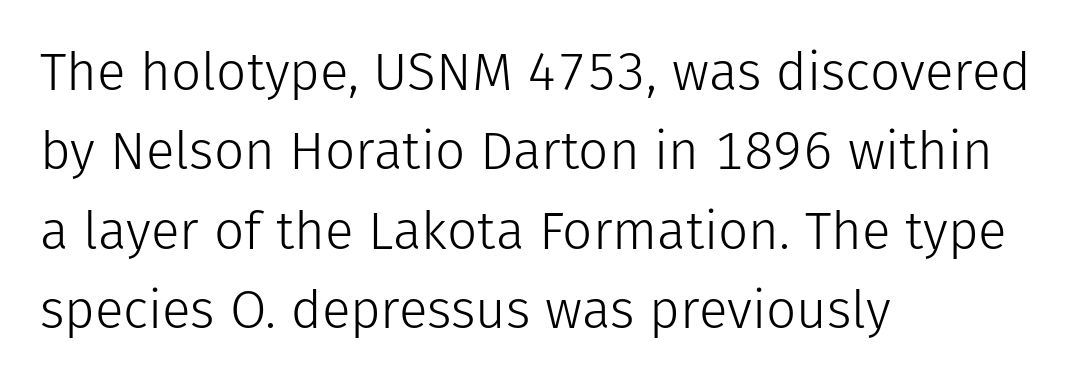
The image shows 53 px light sans-serif type, upright; set left-aligned, normal line spacing (1.5x), normal letter spacing, not underlined; low stroke contrast and a medium x-height.
